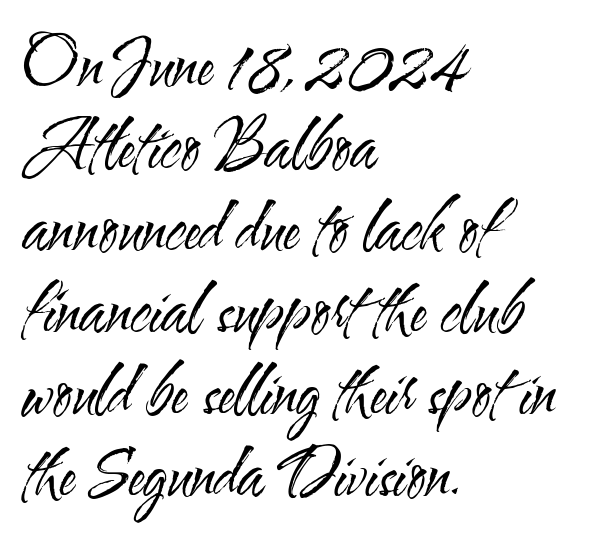
{"serif": "no", "bold": "no", "weight": "regular", "width": "condensed", "stroke_contrast": "medium", "x_height": "small", "monospaced": "no", "underline": "no", "align": "left", "line_spacing": "normal", "line_spacing_ratio": 1.28, "letter_spacing": "normal", "letter_spacing_em": 0.0, "glyph_px": 64}
